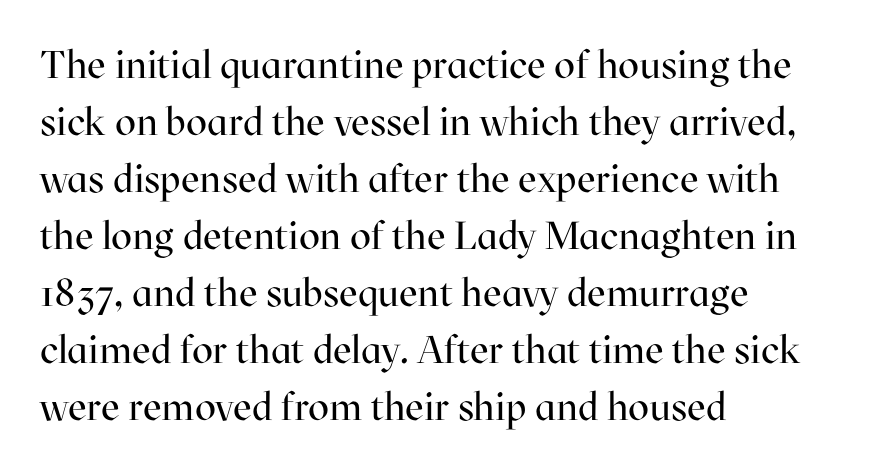
The image shows 39 px regular-weight serif type, upright; set left-aligned, normal line spacing (1.46x), normal letter spacing, not underlined; high stroke contrast and a medium x-height.
